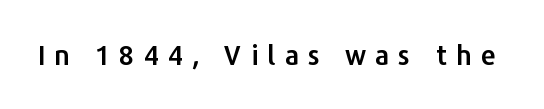
The image shows 27 px text type, upright; set unusually wide letter spacing (+0.33 em), not underlined.
